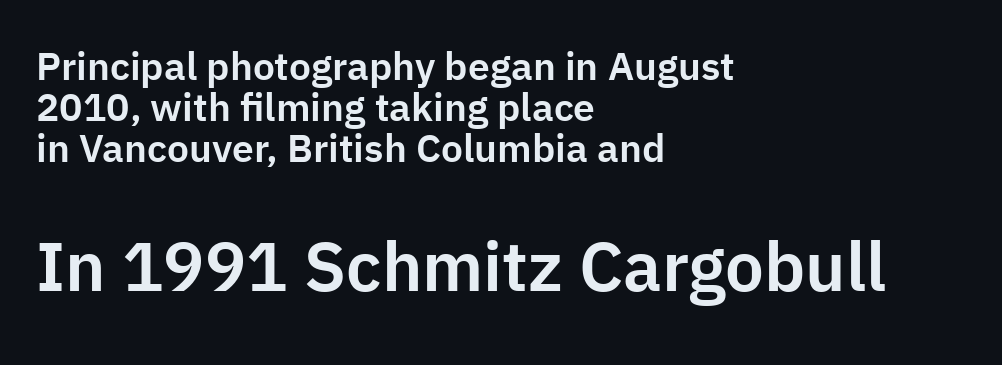
The image shows 69 px sans-serif type, upright; set left-aligned, tight line spacing (1.05x), normal letter spacing, not underlined; the second (bottom) block is 1.77x larger; low stroke contrast and a medium x-height.
